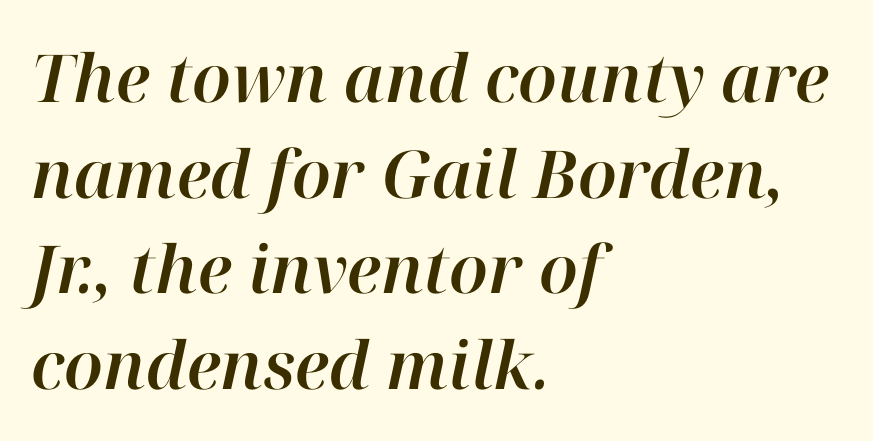
{"italic": "yes", "lean": "right", "slant_degrees": 12, "width": "normal", "stroke_contrast": "high", "x_height": "medium", "monospaced": "no", "underline": "no", "align": "left", "line_spacing": "normal", "line_spacing_ratio": 1.45, "letter_spacing": "normal", "letter_spacing_em": 0.0, "glyph_px": 66}
